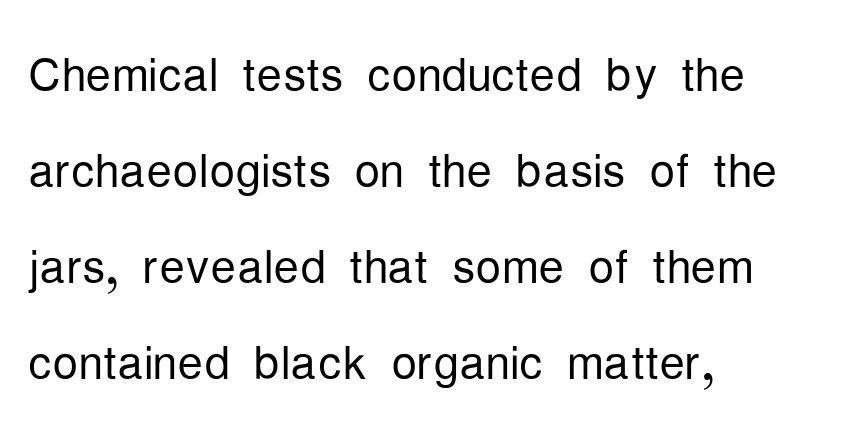
{"serif": "no", "italic": "no", "bold": "no", "weight": "light", "width": "condensed", "stroke_contrast": "low", "x_height": "medium", "monospaced": "no", "underline": "no", "align": "left", "line_spacing": "normal", "line_spacing_ratio": 1.5, "letter_spacing": "normal", "letter_spacing_em": 0.0, "glyph_px": 64}
